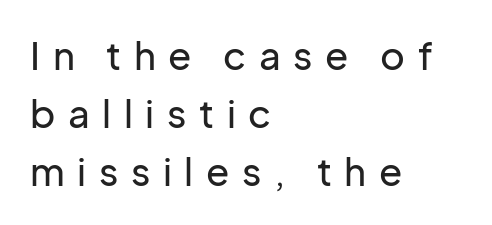
The image shows 38 px sans-serif type, upright; set left-aligned, normal line spacing (1.52x), unusually wide letter spacing (+0.33 em), not underlined; low stroke contrast and a medium x-height.
